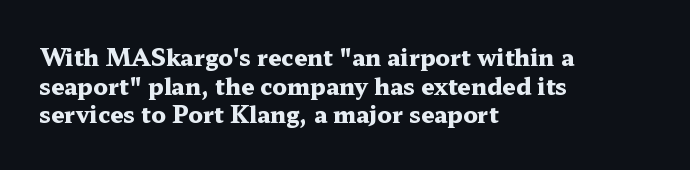
{"italic": "no", "bold": "yes", "underline": "no", "align": "left", "line_spacing": "normal", "line_spacing_ratio": 1.25, "letter_spacing": "normal", "letter_spacing_em": 0.0, "glyph_px": 23}
